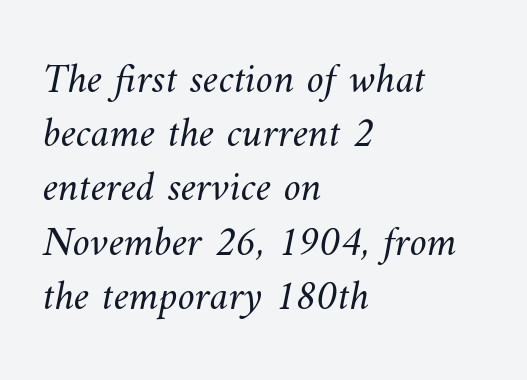
One glance says typical: line gaps are just what's usual. The passage is arranged the way most books set body copy — flush left. Observe the ordinary spacing: letters are neighbours, not strangers. No letter is thick-stroked: the sample isn't bold. Decoration check: the copy has no underline.
